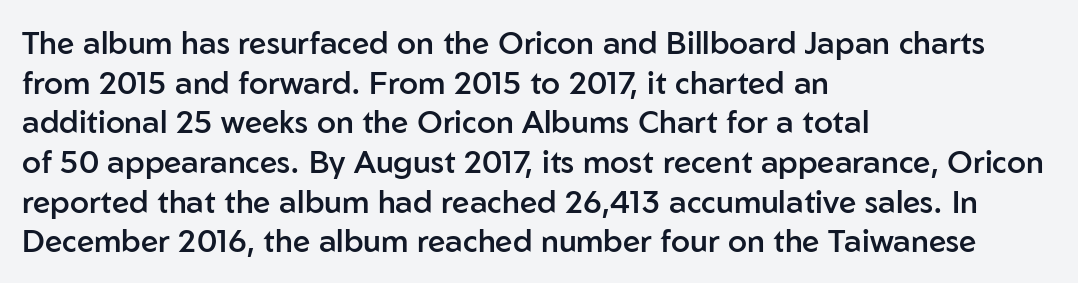
The image shows 31 px semibold sans-serif type, upright; set left-aligned, normal line spacing (1.28x), normal letter spacing, not underlined; low stroke contrast and a medium x-height.
